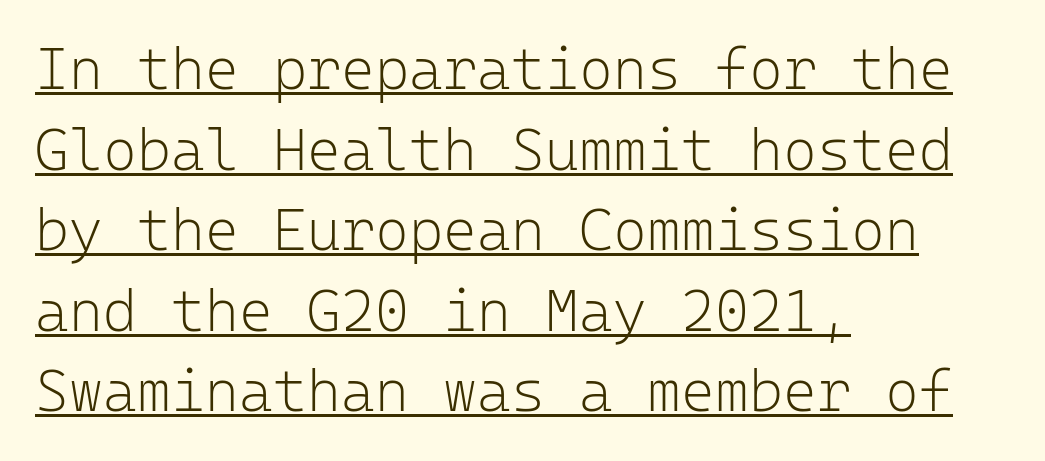
Do the characters align in a grid? Yes, the font is monospaced. The lines are quadded left. These lines sit exactly where default settings would place them. The axis of the letterforms is exactly vertical.
